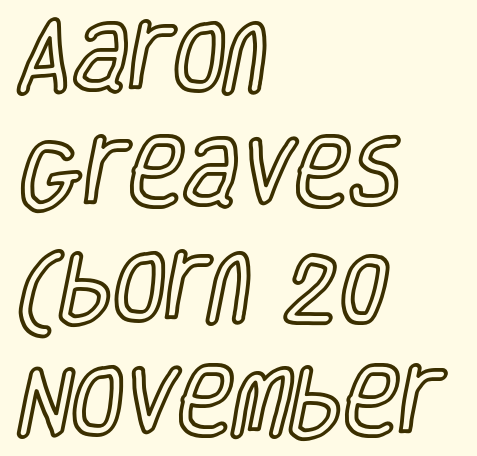
The image shows 76 px condensed type; set left-aligned, normal line spacing (1.51x), normal letter spacing, not underlined; a large x-height.
